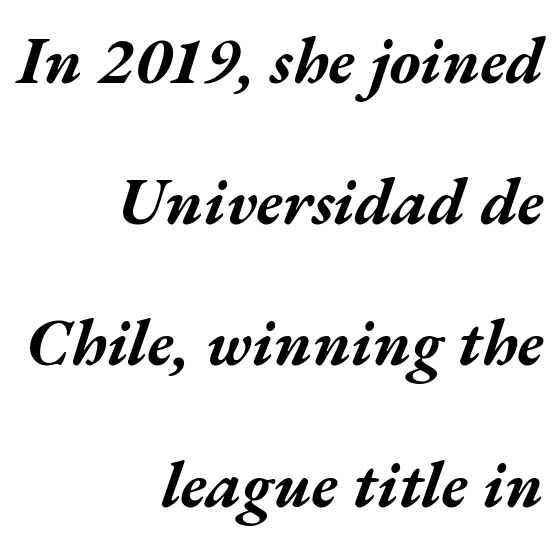
The image shows 66 px bold, wide type, italic (leaning right); set right-aligned, loose line spacing (2.14x), normal letter spacing, not underlined; medium stroke contrast and a medium x-height.
